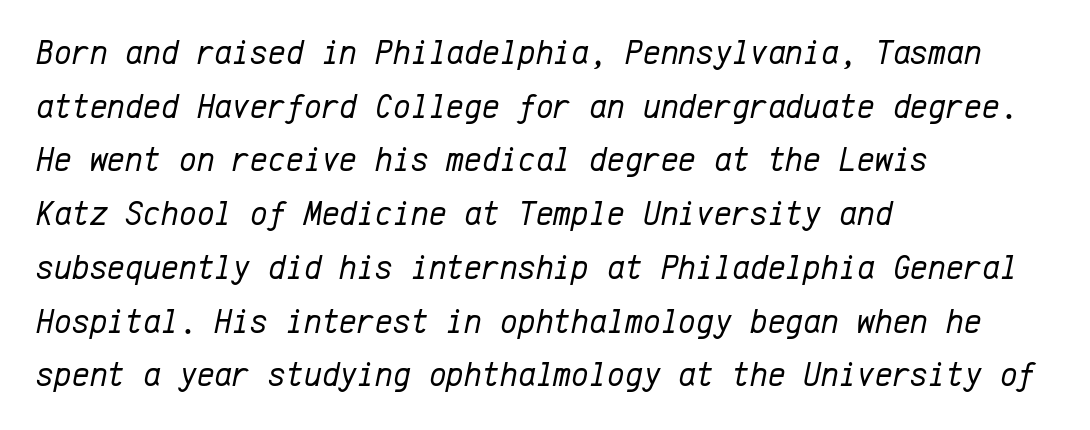
Q: Is the text bold? A: No.
Q: Is the text italic (slanted)? A: Yes, it leans right by about 12 degrees.
Q: Is the text underlined? A: No.
Q: How is the paragraph aligned? A: Left-aligned.
Q: Is the spacing between letters normal or unusually wide? A: Normal.
Q: Is the spacing between lines tight, normal or loose? A: Normal.
Q: Width (condensed, normal, or wide)? A: Normal.
Q: Stroke contrast? A: Low.
Q: x-height? A: Medium.
Q: Monospaced? A: Yes.
